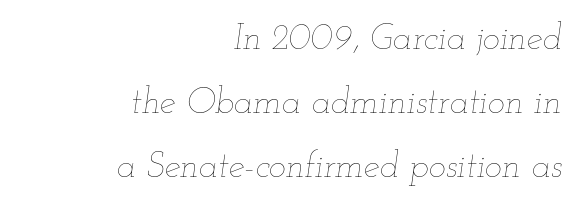
{"italic": "yes", "lean": "right", "slant_degrees": 12, "bold": "no", "weight": "thin", "width": "wide", "stroke_contrast": "low", "x_height": "small", "monospaced": "no", "underline": "no", "align": "right", "line_spacing_ratio": 1.78, "letter_spacing": "normal", "letter_spacing_em": 0.0, "glyph_px": 36}
